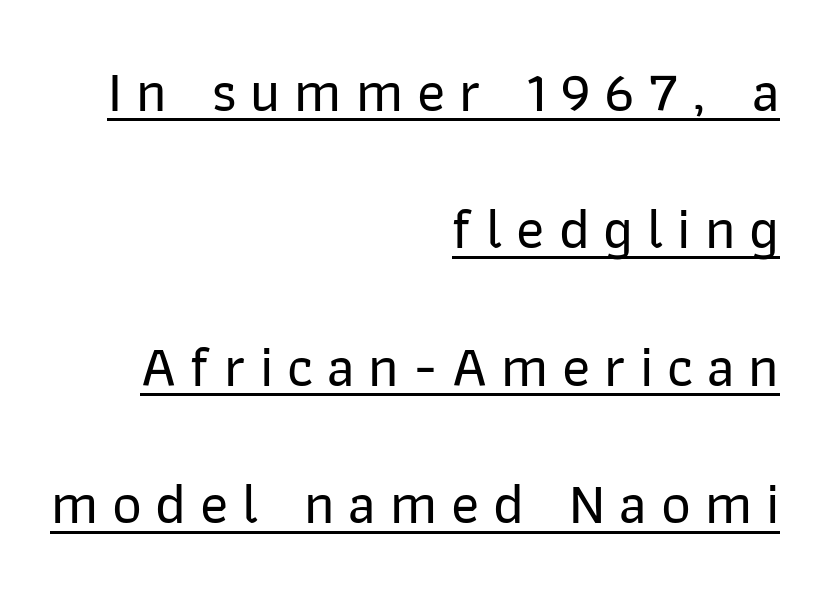
The image shows 58 px sans-serif type, upright; set right-aligned, loose line spacing (2.37x), unusually wide letter spacing (+0.24 em), underlined; low stroke contrast and a medium x-height.
